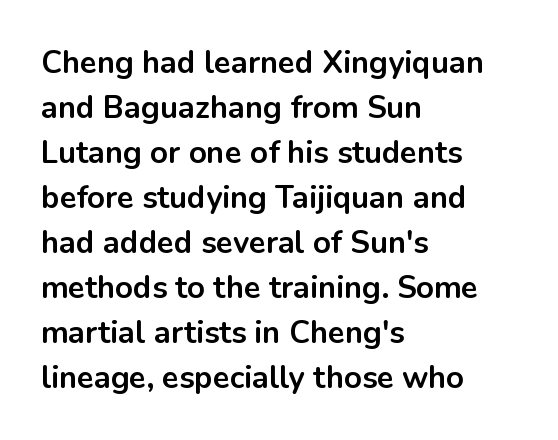
Plain, unruled lines of type. Honestly, the row spacing looks completely unremarkable. Heavy, bold letterforms. No italicization has been applied; the sample stays upright. The face used here is proportionally spaced, like ordinary book or web type. The gaps between neighbouring characters are ordinary and unremarkable.
